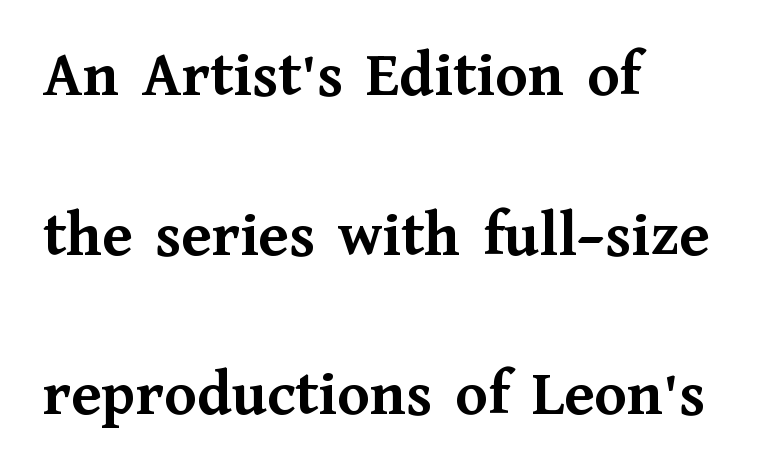
The image shows 66 px semibold serif type, upright; set left-aligned, loose line spacing (2.42x), normal letter spacing, not underlined; medium stroke contrast and a medium x-height.
